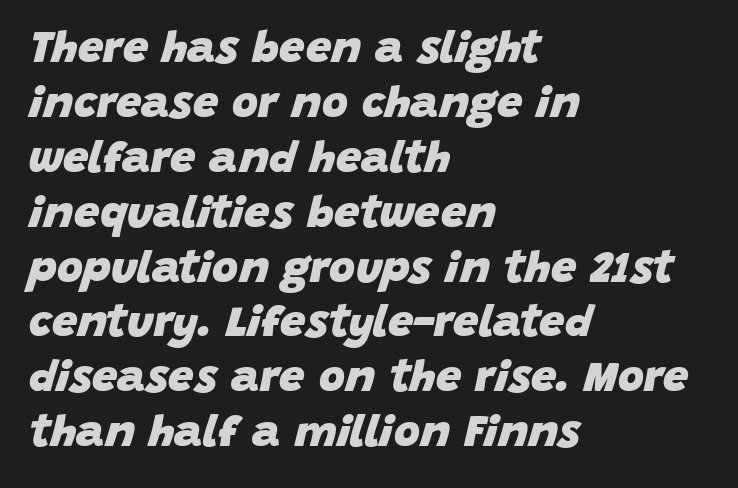
Compared with ordinary roman type, these characters are visibly tilted. This sample has the flowing, uneven cadence of proportional lettering. Anything drawn beneath the words? Only blank space. Look at the stroke-to-counter ratio: heavy, a bold. A typesetter would call this zero additional tracking.
